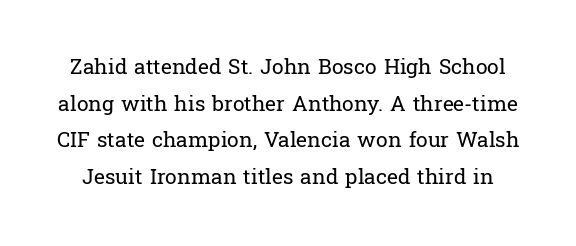
The strip under each line holds only bare page. The rendering keeps characters at their native spacing. Vertical stems look standard width or narrower in stroke. The axis of the letterforms is exactly vertical.
